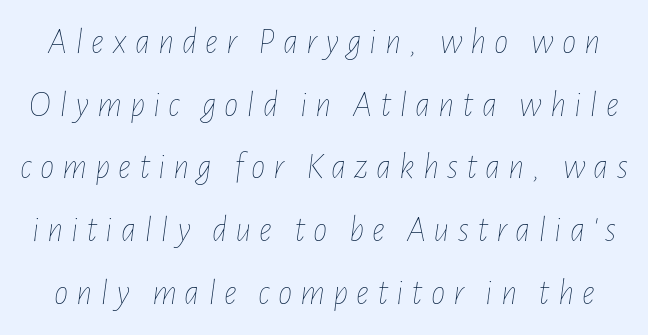
The image shows 36 px thin, condensed type, italic (leaning right); set line spacing 1.74x, unusually wide letter spacing (+0.22 em), not underlined; low stroke contrast and a medium x-height.
